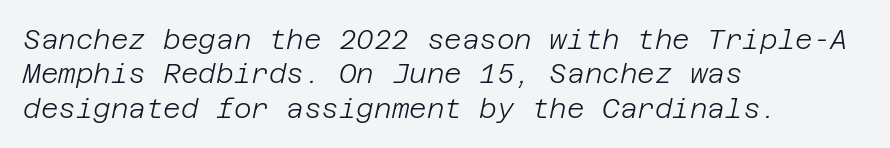
A clean baseline with only descenders dipping below it. The compositor pushed each line to the left boundary. If you drew a line through each stem, it would be angled. In terms of letterspacing, this is plain default setting.
